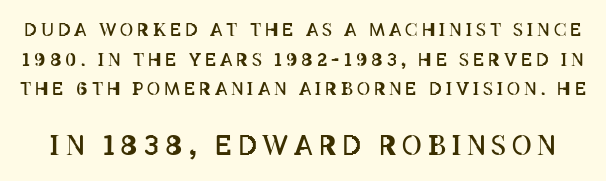
The second block has been scaled up relative to the first. Stroke thickness stays within the range of a standard reading face or lighter. Words appear elongated and porous because spacing is wide. The words here are not underlined. Vertically, the passage feels balanced, rows spaced as you'd expect. This sample uses an upright cut, with every glyph sitting square on the baseline.
